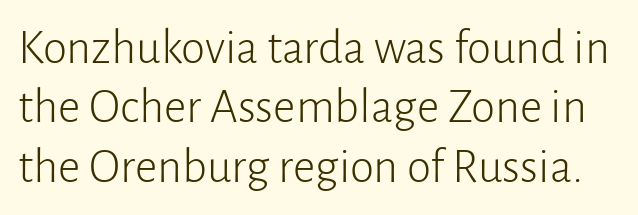
{"serif": "no", "italic": "no", "bold": "no", "weight": "light", "width": "normal", "stroke_contrast": "low", "x_height": "medium", "monospaced": "no", "underline": "no", "line_spacing_ratio": 1.21, "letter_spacing": "normal", "letter_spacing_em": 0.0, "glyph_px": 49}
